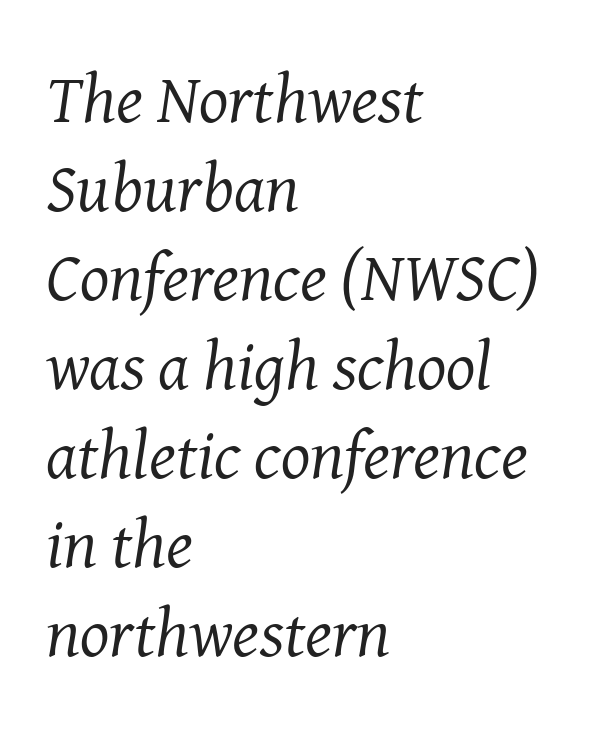
{"serif": "yes", "italic": "yes", "lean": "right", "slant_degrees": 8, "bold": "no", "weight": "regular", "width": "normal", "stroke_contrast": "medium", "x_height": "medium", "monospaced": "no", "underline": "no", "align": "left", "line_spacing": "normal", "line_spacing_ratio": 1.29, "letter_spacing": "normal", "letter_spacing_em": 0.0, "glyph_px": 69}
